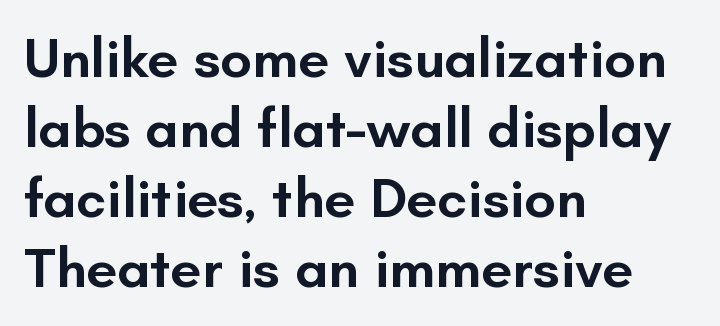
Q: Is the text bold? A: Semi-bold.
Q: Is the text italic (slanted)? A: No, it is upright.
Q: Is the typeface a serif or a sans-serif typeface? A: Sans-serif.
Q: Is the text underlined? A: No.
Q: How is the paragraph aligned? A: Left-aligned.
Q: Is the spacing between letters normal or unusually wide? A: Normal.
Q: Is the spacing between lines tight, normal or loose? A: Normal.
Q: Width (condensed, normal, or wide)? A: Normal.
Q: Stroke contrast? A: Low.
Q: x-height? A: Small.
Q: Monospaced? A: No.
